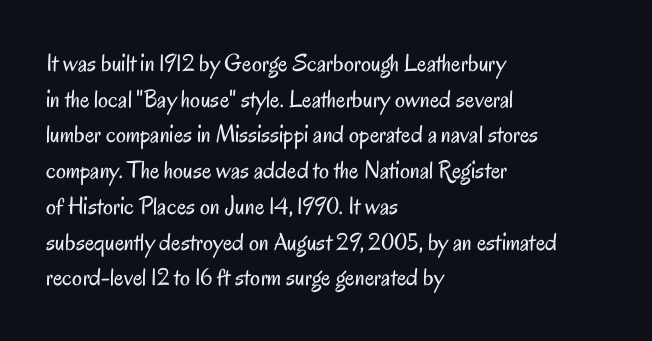
The image shows 25 px text type, upright; set left-aligned, normal line spacing (1.43x), normal letter spacing, not underlined.
